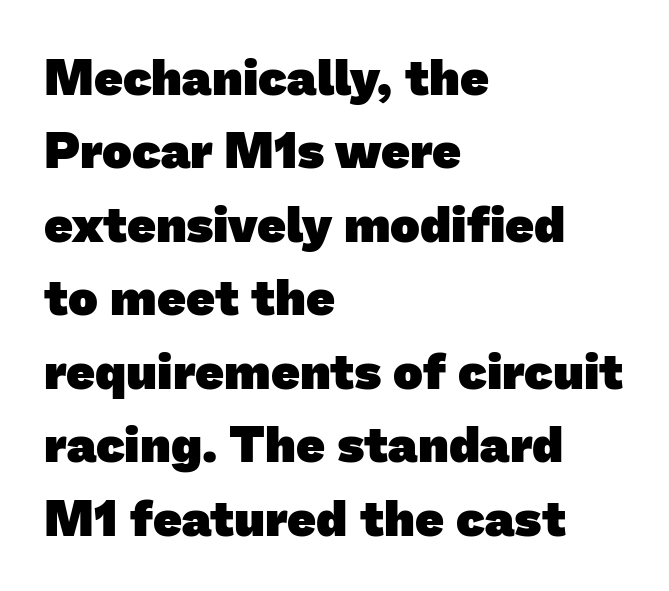
The type is set solid horizontally, with unmodified tracking. The face used here is a sans, in the tradition of grotesques and geometrics. Any mark beneath the type? The region is blank. Typographic density is high because the face is bold. Each letter keeps its own natural width here, so spacing adapts to shape.
